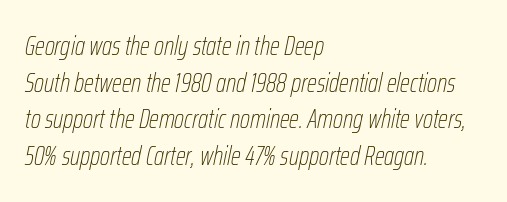
The image shows 26 px text type, italic (leaning right); set left-aligned, normal line spacing (1.41x), normal letter spacing, not underlined.
